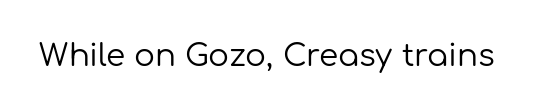
The image shows 31 px regular-weight sans-serif type, upright; set normal letter spacing, not underlined; low stroke contrast and a medium x-height.
